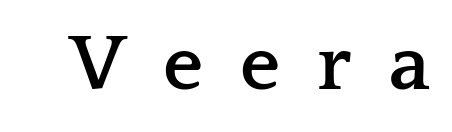
Glyph-to-glyph distance is far greater than everyday printed text. The text was rendered using a seriffed face with decorative stroke endings. The face used here is proportionally spaced, like ordinary book or web type. It's the straight-up-and-down kind of type.
